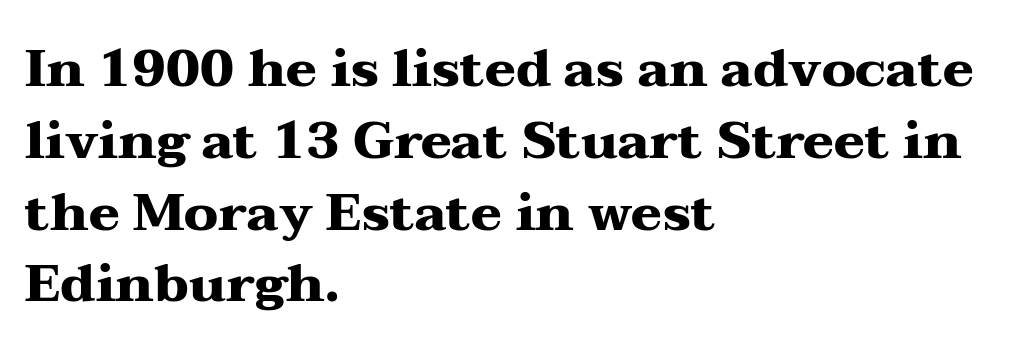
{"serif": "yes", "italic": "no", "bold": "yes", "weight": "heavy", "width": "wide", "stroke_contrast": "medium", "x_height": "medium", "monospaced": "no", "underline": "no", "align": "left", "line_spacing": "normal", "line_spacing_ratio": 1.38, "letter_spacing": "normal", "letter_spacing_em": 0.0, "glyph_px": 52}
